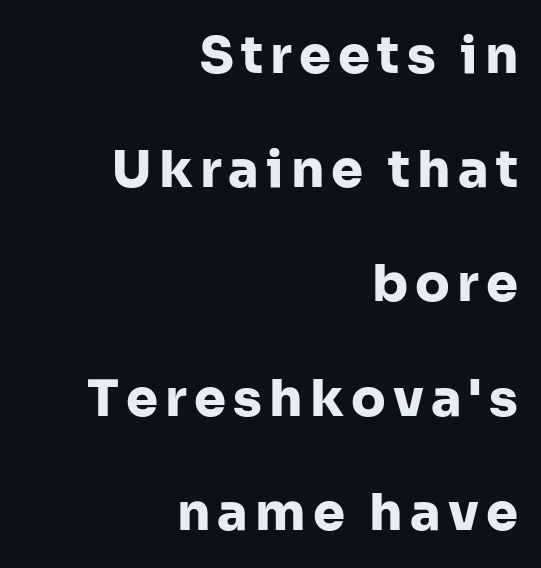
{"serif": "no", "italic": "no", "bold": "yes", "weight": "heavy", "width": "normal", "stroke_contrast": "low", "x_height": "medium", "monospaced": "no", "underline": "no", "align": "right", "line_spacing": "loose", "line_spacing_ratio": 2.24, "glyph_px": 51}
